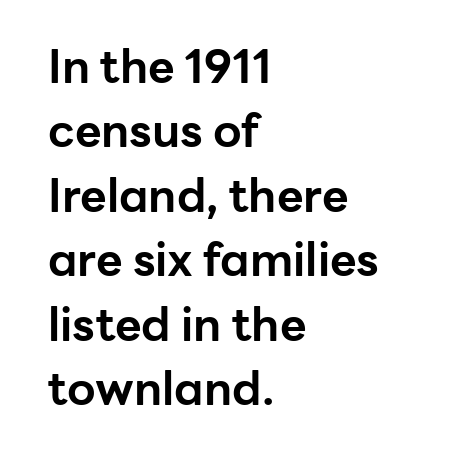
{"serif": "no", "italic": "no", "bold": "yes", "weight": "bold", "width": "normal", "stroke_contrast": "low", "x_height": "medium", "monospaced": "no", "underline": "no", "align": "left", "line_spacing": "normal", "line_spacing_ratio": 1.4, "letter_spacing": "normal", "letter_spacing_em": 0.0, "glyph_px": 46}
